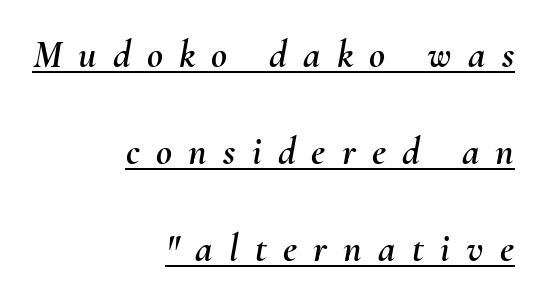
{"italic": "yes", "lean": "right", "slant_degrees": 10, "width": "normal", "stroke_contrast": "medium", "x_height": "small", "monospaced": "no", "underline": "yes", "align": "right", "line_spacing": "loose", "line_spacing_ratio": 2.49, "letter_spacing": "wide", "letter_spacing_em": 0.42, "glyph_px": 39}
